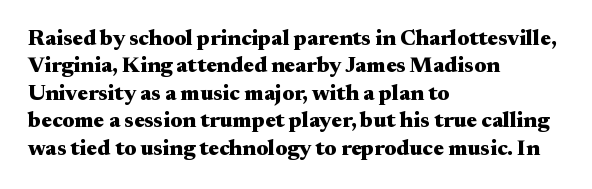
Only glyphs here, with clear space below each row. The type sits square on the baseline with zero lean. Short note: letters normally spaced. Summary of vertical rhythm: regular, with standard interline spacing. Thick stems and heavy bowls — unmistakably bold. Short and long lines alike share a common starting point at left.
